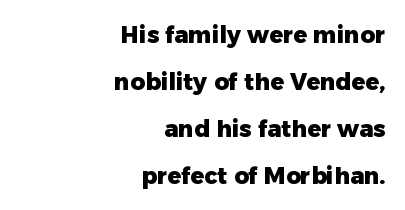
Strong, thick strokes mark this as bold type. Nobody touched the tracking dial on this one. The space beneath each line is pristine and unruled. You can tell it's not italic because the verticals are truly vertical. This sample trades compactness for vertical openness between lines.
